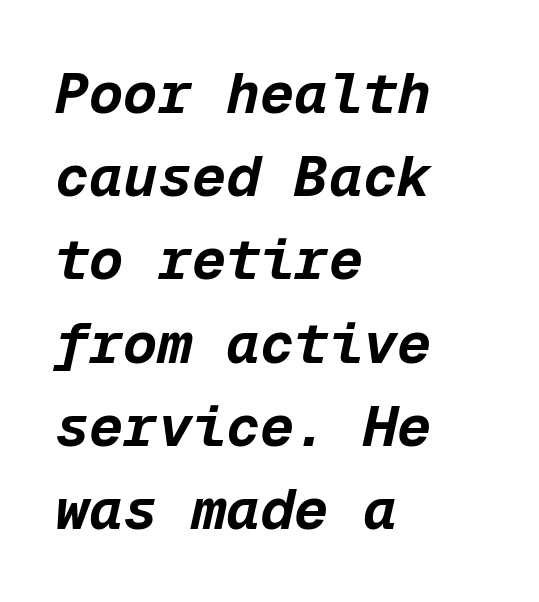
{"italic": "yes", "lean": "right", "slant_degrees": 12, "bold": "yes", "weight": "bold", "width": "normal", "stroke_contrast": "low", "x_height": "medium", "monospaced": "yes", "underline": "no", "align": "left", "line_spacing": "normal", "line_spacing_ratio": 1.46, "letter_spacing": "normal", "letter_spacing_em": 0.0, "glyph_px": 57}
